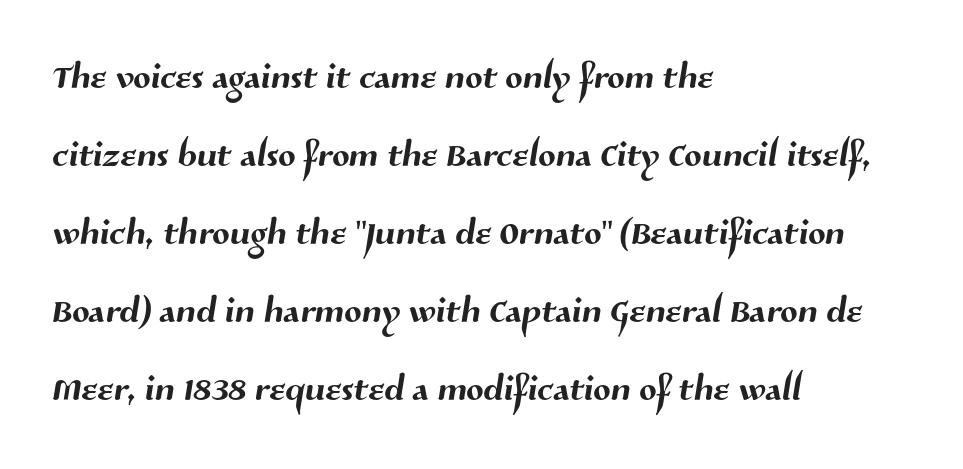
The image shows 51 px sans-serif type; set left-aligned, normal line spacing (1.53x), normal letter spacing, not underlined; medium stroke contrast and a medium x-height.
